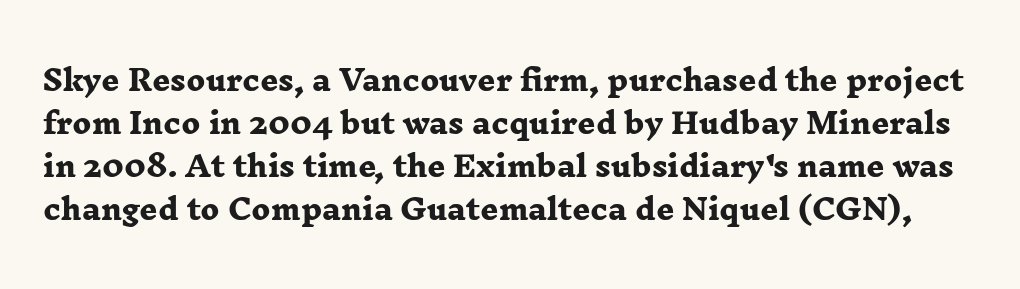
{"serif": "yes", "bold": "yes", "weight": "heavy", "width": "wide", "stroke_contrast": "low", "x_height": "medium", "monospaced": "no", "underline": "no", "line_spacing": "normal", "line_spacing_ratio": 1.54, "letter_spacing": "normal", "letter_spacing_em": 0.0, "glyph_px": 28}
